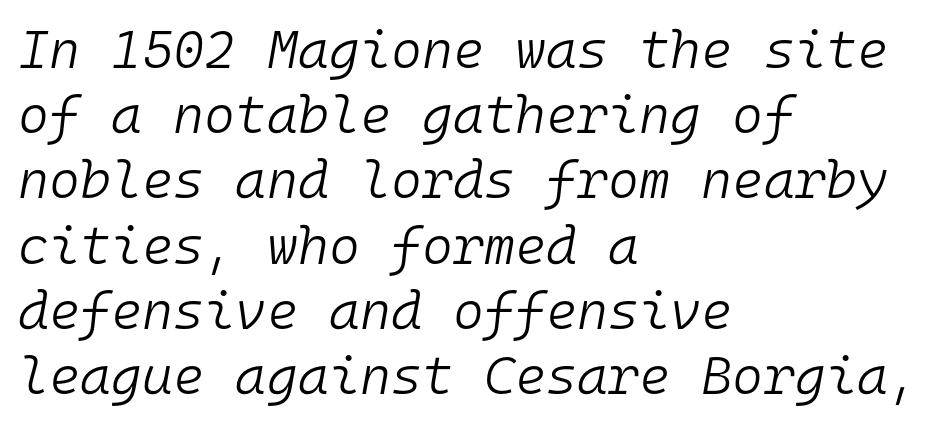
Q: Is the text bold? A: No.
Q: Is the text italic (slanted)? A: Yes, it leans right by about 10 degrees.
Q: Is the text underlined? A: No.
Q: How is the paragraph aligned? A: Left-aligned.
Q: Is the spacing between letters normal or unusually wide? A: Normal.
Q: Width (condensed, normal, or wide)? A: Normal.
Q: Stroke contrast? A: Low.
Q: x-height? A: Medium.
Q: Monospaced? A: Yes.
